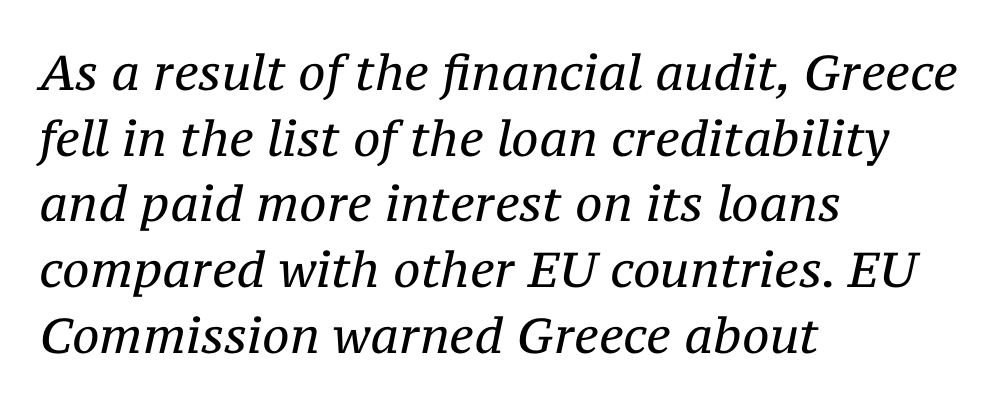
{"serif": "yes", "italic": "yes", "lean": "right", "slant_degrees": 12, "bold": "no", "weight": "regular", "width": "normal", "stroke_contrast": "medium", "x_height": "medium", "monospaced": "no", "underline": "no", "align": "left", "line_spacing": "normal", "line_spacing_ratio": 1.34, "letter_spacing": "normal", "letter_spacing_em": 0.0, "glyph_px": 49}
